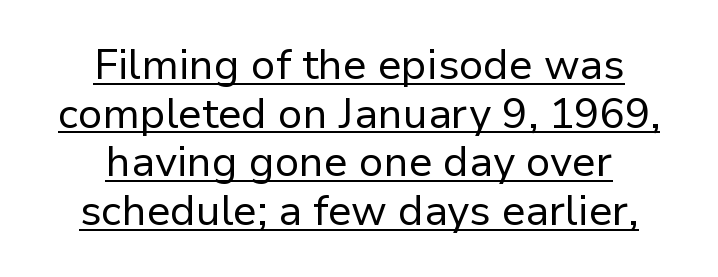
Q: Is the text bold? A: No.
Q: Is the text italic (slanted)? A: No, it is upright.
Q: Is the typeface a serif or a sans-serif typeface? A: Sans-serif.
Q: Is the text underlined? A: Yes.
Q: How is the paragraph aligned? A: Centered.
Q: Is the spacing between letters normal or unusually wide? A: Normal.
Q: Width (condensed, normal, or wide)? A: Normal.
Q: Stroke contrast? A: Low.
Q: x-height? A: Medium.
Q: Monospaced? A: No.
